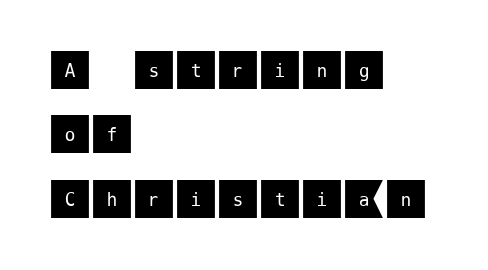
In terms of letterform style, serifs are entirely absent. If you measured baseline to baseline, you'd find a middling distance. The strip under each line holds only bare page. Designer's note — italics off, roman on. Standard letterfit; no display-style spreading of the glyphs. Typeset ragged right — the left edge is the straight one.
